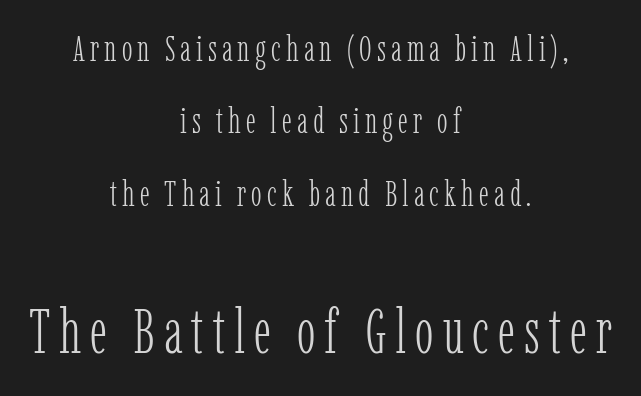
Q: Is the text bold? A: No.
Q: Is the text italic (slanted)? A: No, it is upright.
Q: Is the typeface a serif or a sans-serif typeface? A: Serif.
Q: Is the text underlined? A: No.
Q: How is the paragraph aligned? A: Centered.
Q: Is the spacing between lines tight, normal or loose? A: Loose.
Q: Which block of text is set in a larger size, the first (top) or the second (bottom)? A: The second (bottom) one.
Q: Width (condensed, normal, or wide)? A: Condensed.
Q: Stroke contrast? A: Low.
Q: x-height? A: Medium.
Q: Monospaced? A: No.
